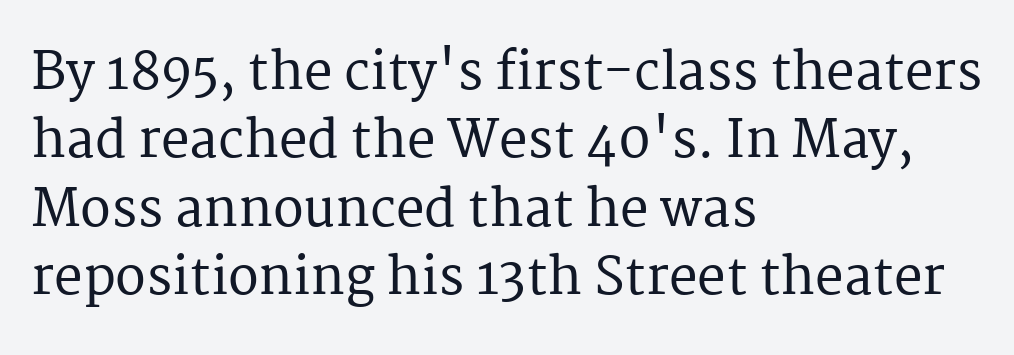
Check where the strokes stop: tiny serifs finish them off. A typesetter would call this proportional, since set widths differ per character. Honestly, there is no underline to notice here at all. Each line starts at the same left margin while the right side varies. Nope, not italic — everything's standing straight.
